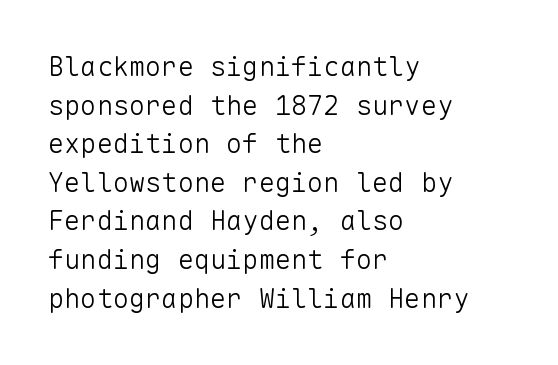
Q: Is the text bold? A: No.
Q: Is the text italic (slanted)? A: No, it is upright.
Q: Is the text underlined? A: No.
Q: How is the paragraph aligned? A: Left-aligned.
Q: Is the spacing between letters normal or unusually wide? A: Normal.
Q: Is the spacing between lines tight, normal or loose? A: Normal.
